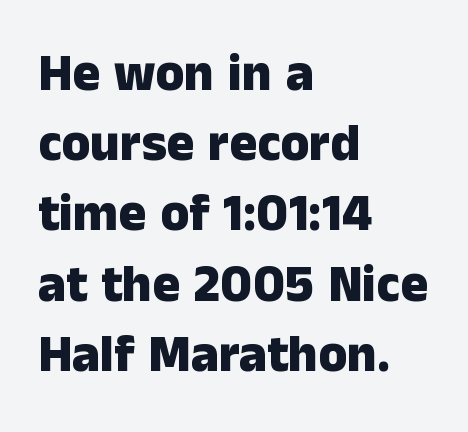
The image shows 52 px heavy sans-serif type, upright; set left-aligned, normal line spacing (1.35x), normal letter spacing, not underlined; low stroke contrast and a medium x-height.
